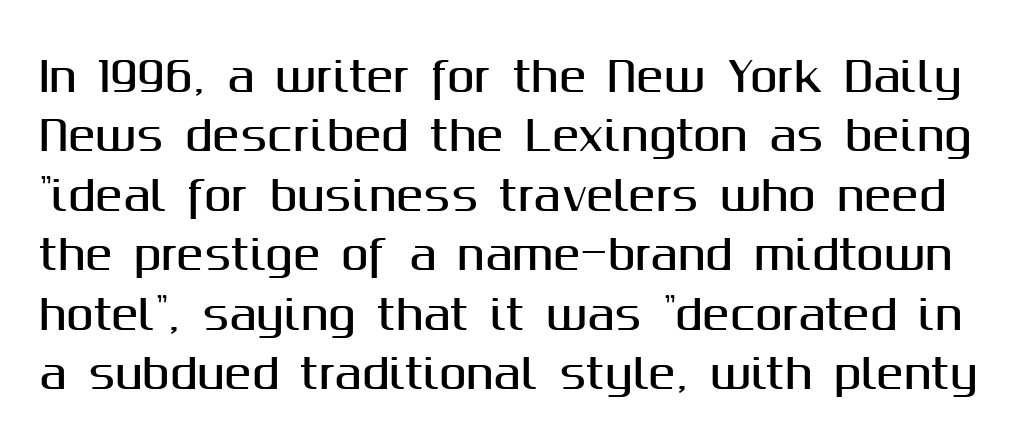
This sample uses an upright cut, with every glyph sitting square on the baseline. The passage shown has conventional tracking throughout. The letters advance in unequal steps, a hallmark of proportional type. Any mark beneath the type? The region is blank.
